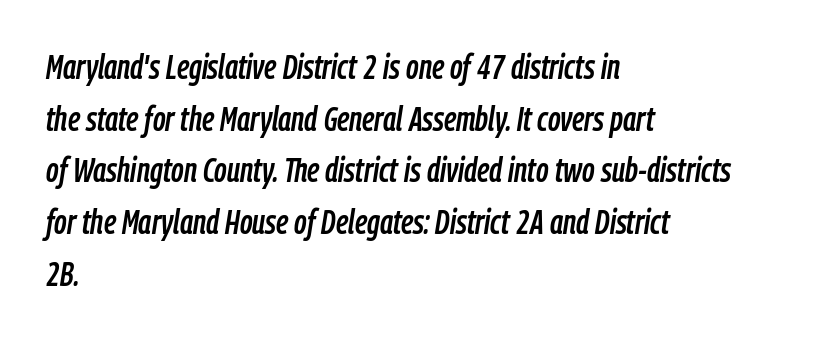
Q: Is the text italic (slanted)? A: Yes, it leans right by about 9 degrees.
Q: Is the text underlined? A: No.
Q: How is the paragraph aligned? A: Left-aligned.
Q: Is the spacing between letters normal or unusually wide? A: Normal.
Q: Is the spacing between lines tight, normal or loose? A: Normal.
Q: Width (condensed, normal, or wide)? A: Condensed.
Q: Stroke contrast? A: Low.
Q: x-height? A: Medium.
Q: Monospaced? A: No.
